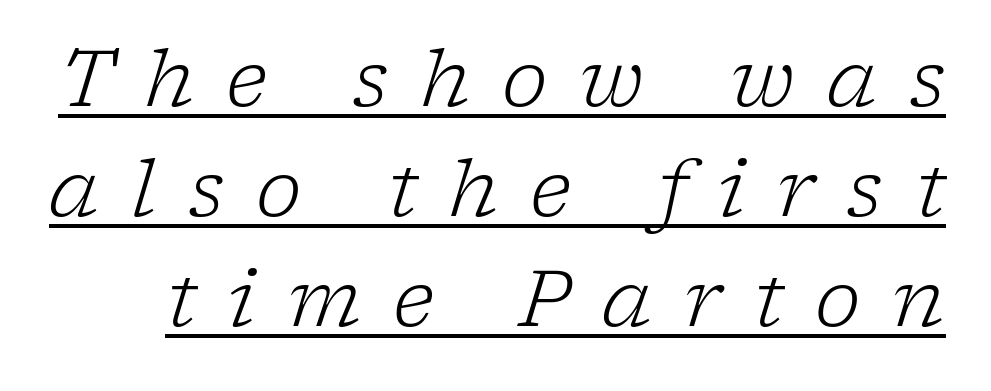
In designer terms, the underline attribute is active on this setting. Look at the bottom of the vertical strokes: they flare into serifs here. Interline gaps are of average width in this sample. Weight: regular or lighter. Rendered with sloped, italic letterforms. The rendering uses natural spacing where letterforms have individual widths.
